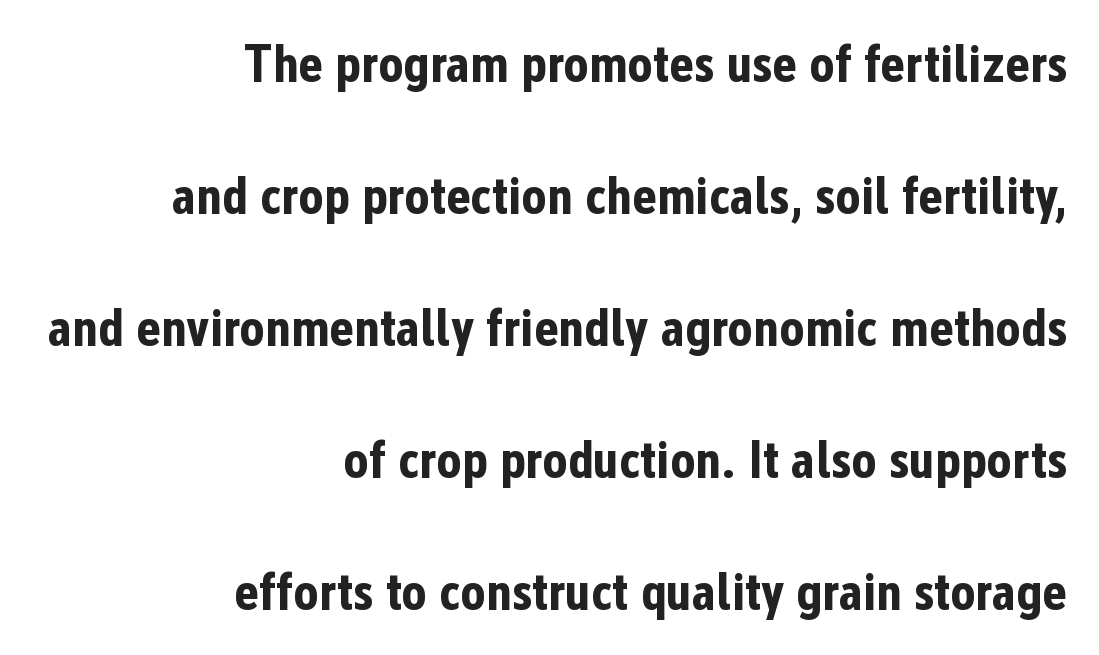
{"serif": "no", "italic": "no", "bold": "yes", "weight": "bold", "width": "condensed", "stroke_contrast": "low", "x_height": "medium", "monospaced": "no", "underline": "no", "align": "right", "line_spacing": "loose", "line_spacing_ratio": 2.49, "letter_spacing": "normal", "letter_spacing_em": 0.0, "glyph_px": 53}
